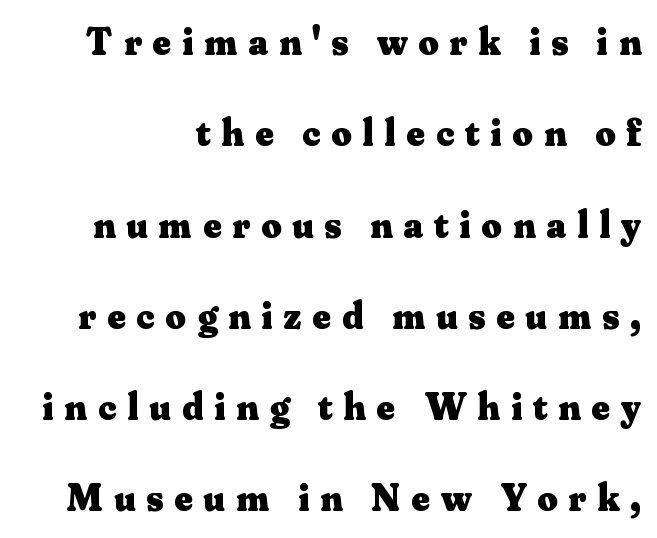
{"serif": "yes", "italic": "no", "bold": "yes", "weight": "heavy", "width": "normal", "stroke_contrast": "medium", "x_height": "small", "monospaced": "no", "underline": "no", "line_spacing": "loose", "line_spacing_ratio": 2.34, "letter_spacing": "wide", "letter_spacing_em": 0.28, "glyph_px": 39}
